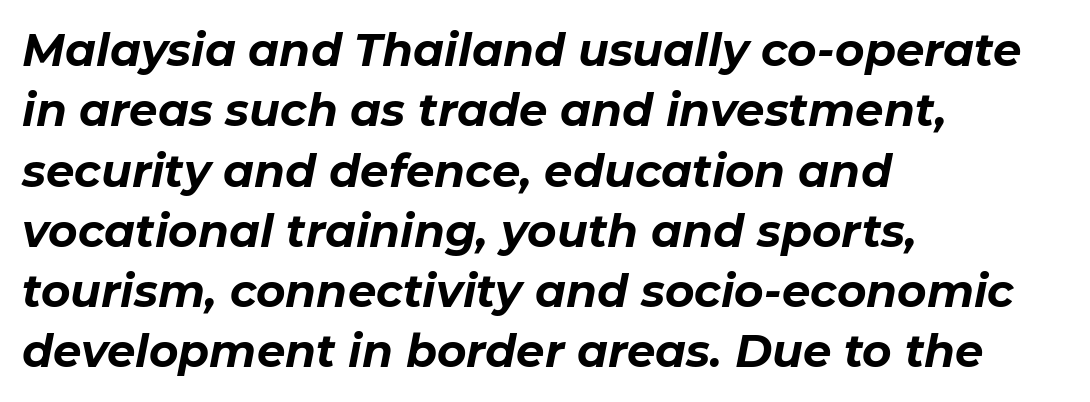
A clean baseline with only descenders dipping below it. Each line starts at the same left margin while the right side varies. Observe the ordinary spacing: letters are neighbours, not strangers. This sample keeps an unexceptional amount of space between lines. An italicized treatment has been applied to the whole sample.
